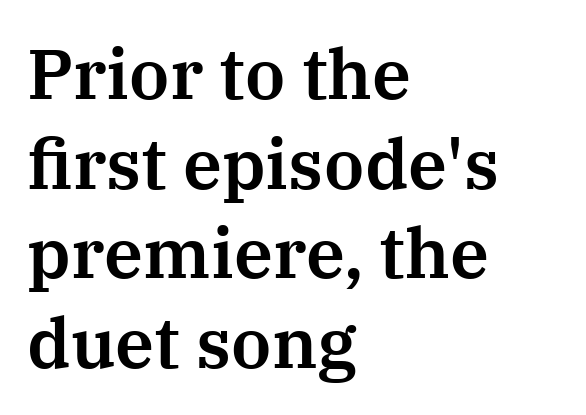
Descender tails drop into unmarked territory. The type sits square on the baseline with zero lean. All the whitespace from short lines collects on the right. A typesetter would label this face a serif.
